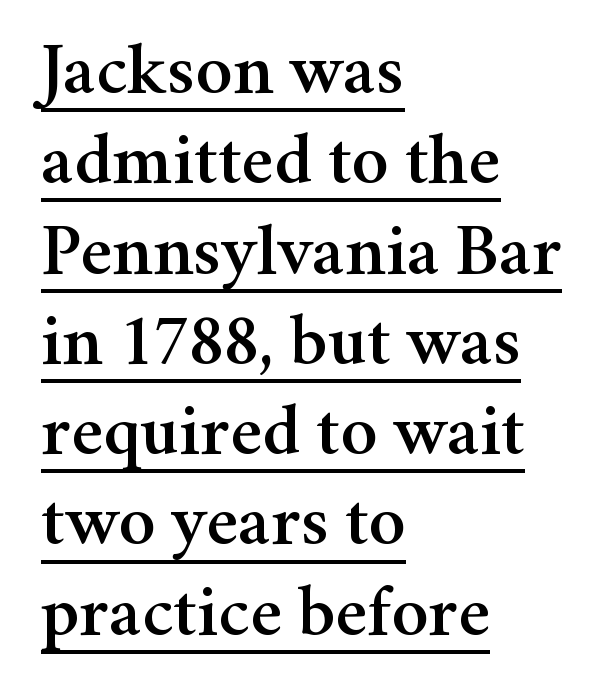
{"serif": "yes", "italic": "no", "width": "normal", "stroke_contrast": "medium", "x_height": "medium", "monospaced": "no", "underline": "yes", "align": "left", "line_spacing_ratio": 1.22, "letter_spacing": "normal", "letter_spacing_em": 0.0, "glyph_px": 74}
